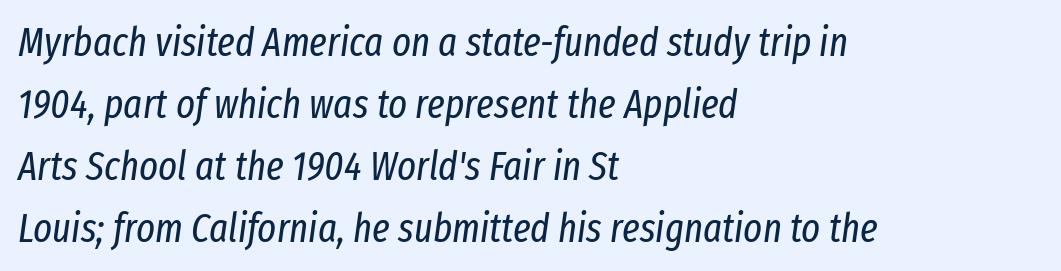
Q: Is the text bold? A: No.
Q: Is the text italic (slanted)? A: Yes, it leans right by about 8 degrees.
Q: Is the text underlined? A: No.
Q: How is the paragraph aligned? A: Left-aligned.
Q: Is the spacing between letters normal or unusually wide? A: Normal.
Q: Is the spacing between lines tight, normal or loose? A: Normal.
Q: Width (condensed, normal, or wide)? A: Condensed.
Q: Stroke contrast? A: Low.
Q: x-height? A: Medium.
Q: Monospaced? A: No.
